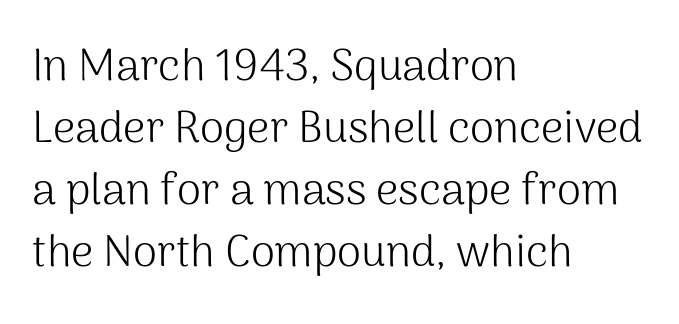
The image shows 44 px light sans-serif type, upright; set left-aligned, normal line spacing (1.41x), normal letter spacing, not underlined; medium stroke contrast and a medium x-height.
